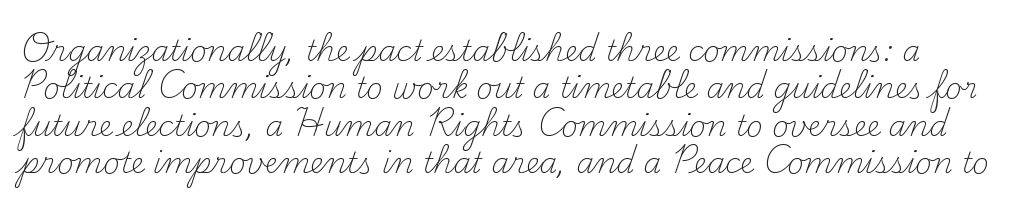
{"bold": "no", "weight": "light", "width": "normal", "stroke_contrast": "medium", "x_height": "small", "monospaced": "no", "underline": "no", "line_spacing": "normal", "line_spacing_ratio": 1.29, "letter_spacing": "normal", "letter_spacing_em": 0.0, "glyph_px": 29}
